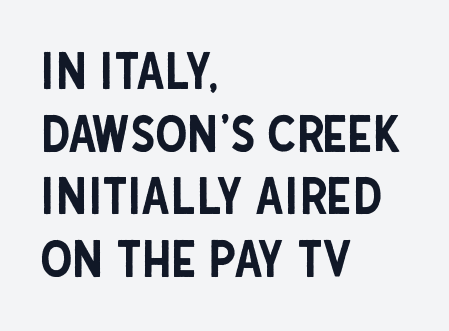
The paragraph shown leans on its left margin. Nobody touched the tracking dial on this one. This is the regular roman posture of the typeface. Spacing verdict: proportional, widths tailored to each character. The text was rendered using a sans face with plain stroke endings. This rendering features lettering with no underline.
